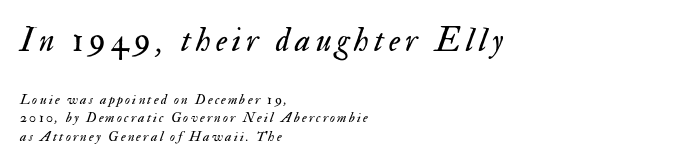
{"italic": "yes", "lean": "right", "slant_degrees": 17, "bold": "no", "weight": "regular", "width": "normal", "stroke_contrast": "medium", "x_height": "small", "monospaced": "no", "underline": "no", "align": "left", "line_spacing": "normal", "line_spacing_ratio": 1.32, "larger_block": "first", "size_ratio": 2.36, "glyph_px": 33}
